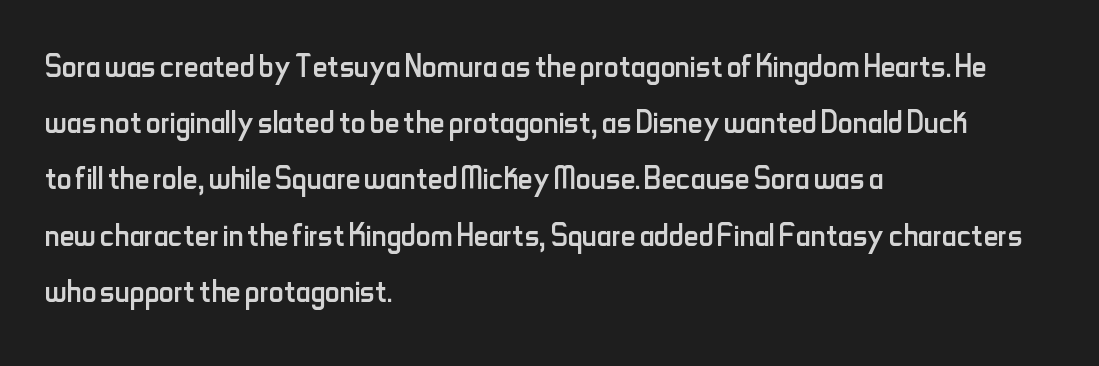
Q: Is the text bold? A: No.
Q: Is the text italic (slanted)? A: No, it is upright.
Q: Is the typeface a serif or a sans-serif typeface? A: Sans-serif.
Q: Is the text underlined? A: No.
Q: How is the paragraph aligned? A: Left-aligned.
Q: Is the spacing between letters normal or unusually wide? A: Normal.
Q: Is the spacing between lines tight, normal or loose? A: Normal.
Q: Width (condensed, normal, or wide)? A: Condensed.
Q: Stroke contrast? A: Low.
Q: x-height? A: Small.
Q: Monospaced? A: No.
